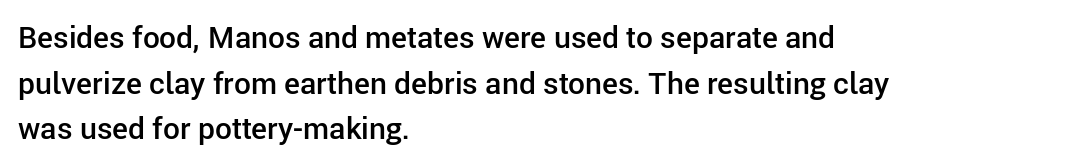
{"serif": "no", "italic": "no", "bold": "semi", "weight": "semibold", "width": "normal", "stroke_contrast": "low", "x_height": "medium", "monospaced": "no", "underline": "no", "align": "left", "line_spacing": "normal", "line_spacing_ratio": 1.52, "letter_spacing": "normal", "letter_spacing_em": 0.0, "glyph_px": 30}
